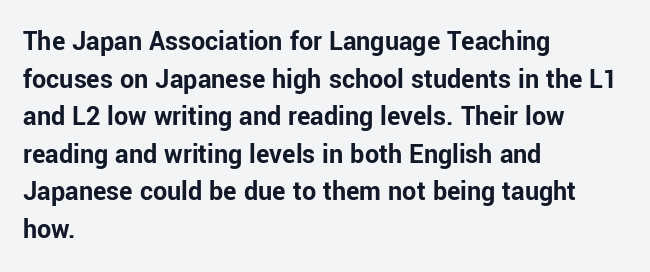
The image shows 28 px bold sans-serif type, upright; set left-aligned, normal line spacing (1.34x), normal letter spacing, not underlined; low stroke contrast and a medium x-height.
